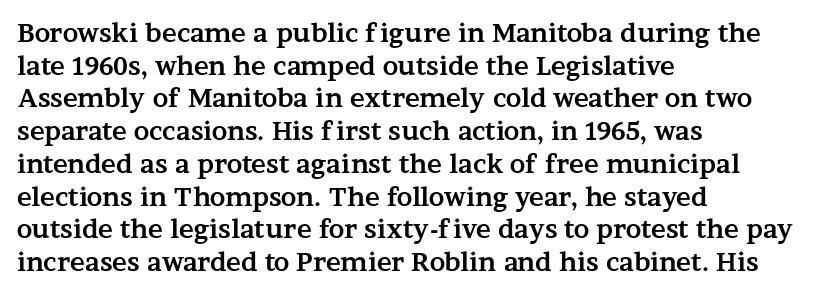
{"italic": "no", "bold": "yes", "underline": "no", "align": "left", "line_spacing": "normal", "line_spacing_ratio": 1.31, "letter_spacing": "normal", "letter_spacing_em": 0.0, "glyph_px": 25}
